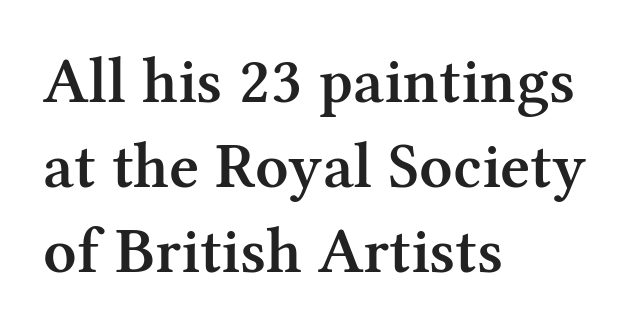
{"serif": "yes", "italic": "no", "bold": "semi", "weight": "semibold", "width": "normal", "stroke_contrast": "medium", "x_height": "medium", "monospaced": "no", "underline": "no", "align": "left", "line_spacing": "normal", "line_spacing_ratio": 1.31, "letter_spacing": "normal", "letter_spacing_em": 0.0, "glyph_px": 65}
